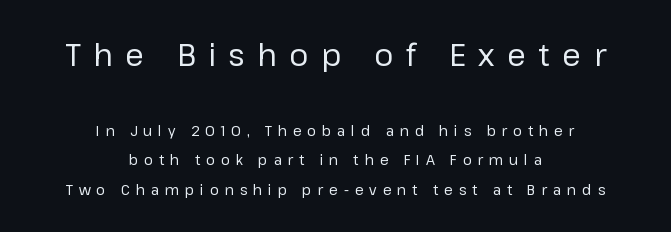
The leading is generous, giving the passage an open texture. Underlining? Definitely not there. The type is letterspaced generously, with wide tracking. Where is the straight margin? There isn't one; the lines are centered.
